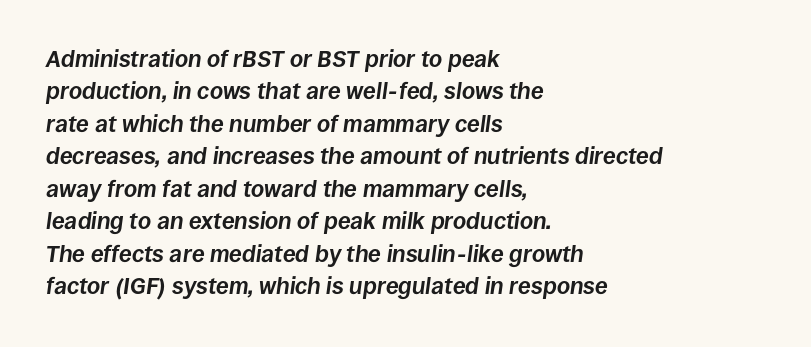
{"italic": "yes", "lean": "right", "slant_degrees": 8, "bold": "yes", "underline": "no", "align": "left", "line_spacing": "normal", "line_spacing_ratio": 1.41, "letter_spacing": "normal", "letter_spacing_em": 0.0, "glyph_px": 23}
